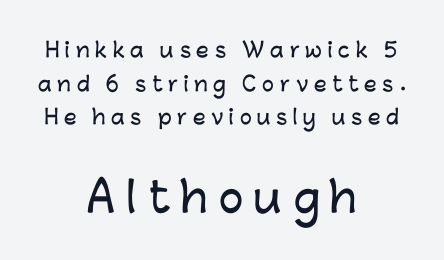
{"serif": "no", "italic": "no", "width": "normal", "stroke_contrast": "low", "x_height": "medium", "monospaced": "no", "underline": "no", "align": "center", "line_spacing": "normal", "line_spacing_ratio": 1.68, "letter_spacing": "wide", "letter_spacing_em": 0.28, "larger_block": "second", "size_ratio": 2.05, "glyph_px": 41}
